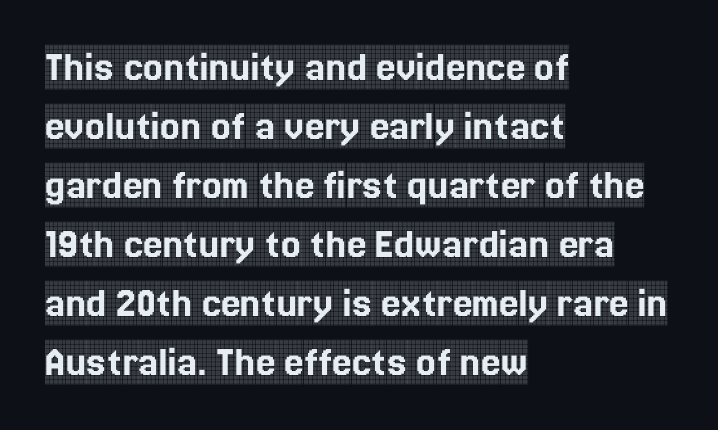
Does the lettering tilt? It doesn't — this is upright. The letters advance in unequal steps, a hallmark of proportional type. The letterforms sit shoulder to shoulder at normal distance. The paragraph shown leans on its left margin.
